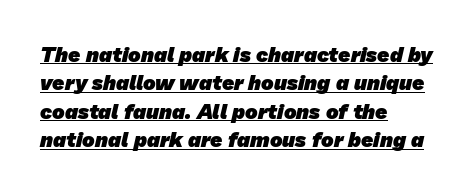
The image shows 21 px bold type; set left-aligned, normal line spacing (1.35x), normal letter spacing, underlined.
